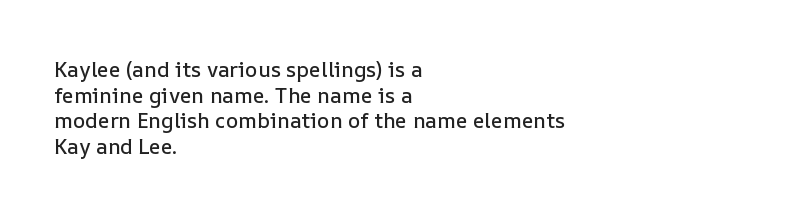
{"italic": "no", "underline": "no", "align": "left", "line_spacing_ratio": 1.22, "letter_spacing": "normal", "letter_spacing_em": 0.0, "glyph_px": 21}
